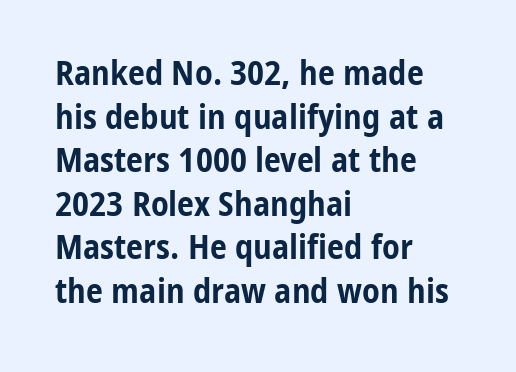
{"serif": "no", "italic": "no", "bold": "yes", "weight": "bold", "width": "condensed", "stroke_contrast": "low", "x_height": "medium", "monospaced": "no", "underline": "no", "align": "left", "line_spacing": "normal", "line_spacing_ratio": 1.28, "letter_spacing": "normal", "letter_spacing_em": 0.0, "glyph_px": 34}
